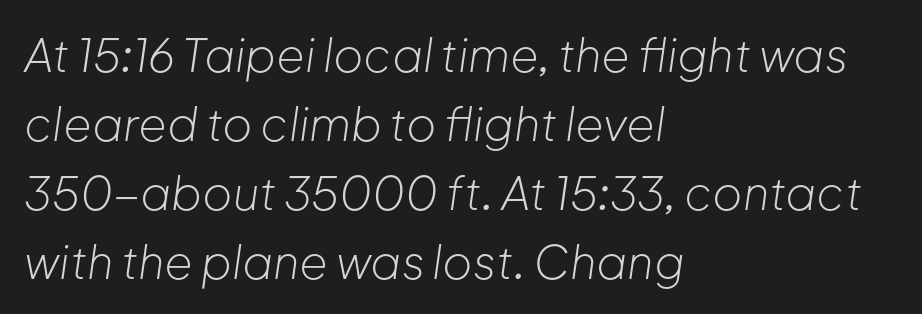
Q: Is the text bold? A: No.
Q: Is the text italic (slanted)? A: Yes, it leans right by about 8 degrees.
Q: Is the text underlined? A: No.
Q: How is the paragraph aligned? A: Left-aligned.
Q: Is the spacing between letters normal or unusually wide? A: Normal.
Q: Is the spacing between lines tight, normal or loose? A: Normal.
Q: Width (condensed, normal, or wide)? A: Normal.
Q: Stroke contrast? A: Low.
Q: x-height? A: Medium.
Q: Monospaced? A: No.
